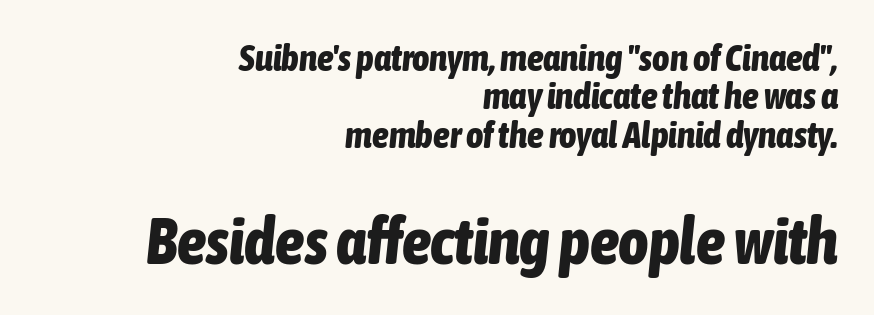
Q: Is the text bold? A: Yes.
Q: Is the text italic (slanted)? A: Yes, it leans right by about 6 degrees.
Q: Is the text underlined? A: No.
Q: How is the paragraph aligned? A: Right-aligned.
Q: Is the spacing between letters normal or unusually wide? A: Normal.
Q: Is the spacing between lines tight, normal or loose? A: Tight.
Q: Which block of text is set in a larger size, the first (top) or the second (bottom)? A: The second (bottom) one.
Q: Width (condensed, normal, or wide)? A: Condensed.
Q: Stroke contrast? A: Low.
Q: x-height? A: Medium.
Q: Monospaced? A: No.
